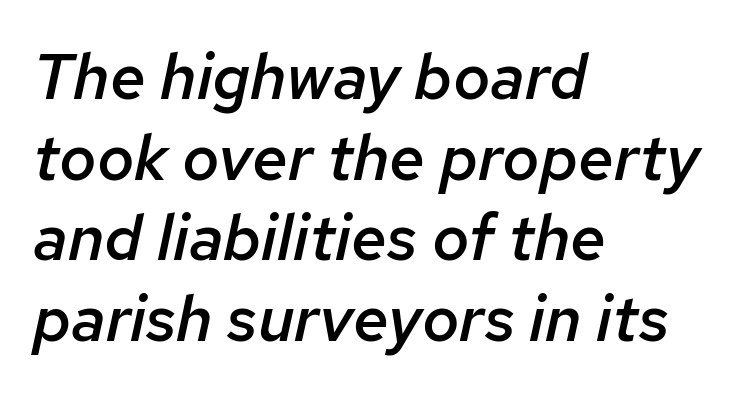
Q: Is the text bold? A: Semi-bold.
Q: Is the text italic (slanted)? A: Yes, it leans right by about 12 degrees.
Q: Is the text underlined? A: No.
Q: How is the paragraph aligned? A: Left-aligned.
Q: Is the spacing between letters normal or unusually wide? A: Normal.
Q: Is the spacing between lines tight, normal or loose? A: Normal.
Q: Width (condensed, normal, or wide)? A: Normal.
Q: Stroke contrast? A: Low.
Q: x-height? A: Medium.
Q: Monospaced? A: No.
